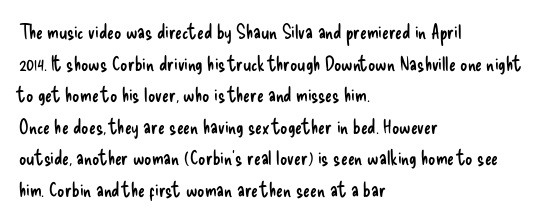
Teacher's note: observe the even left margin — that is flush-left alignment. The passage shown is not underscored anywhere. The rendering uses a moderate line-height, typical for paragraphs. Ascenders rise straight up at ninety degrees. Nobody touched the tracking dial on this one.
